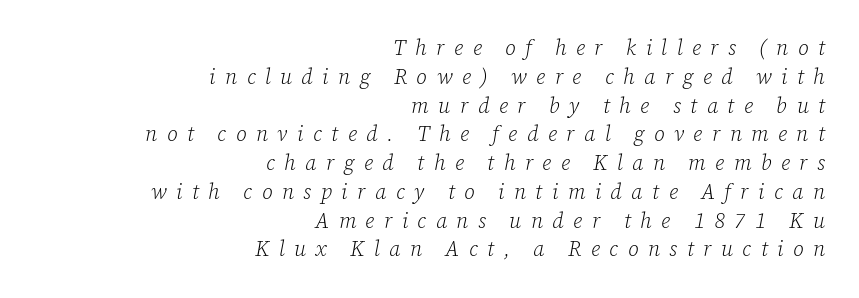
Q: Is the text bold? A: No.
Q: Is the text italic (slanted)? A: Yes, it leans right by about 12 degrees.
Q: Is the text underlined? A: No.
Q: How is the paragraph aligned? A: Right-aligned.
Q: Is the spacing between letters normal or unusually wide? A: Unusually wide.
Q: Is the spacing between lines tight, normal or loose? A: Normal.
